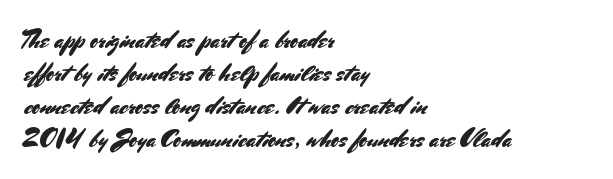
Students, observe: this is what conventionally led text looks like. Notice how the passage keeps a crisp vertical edge on the left only. Lines of text with bare space underneath.
